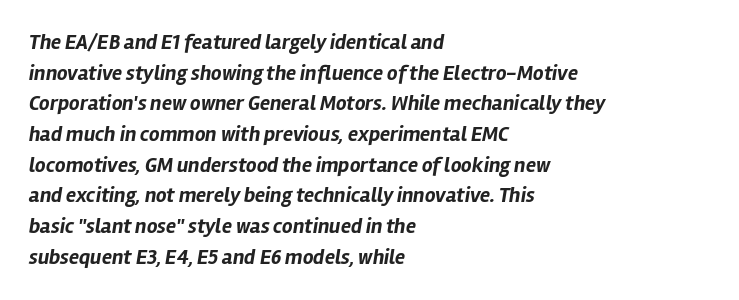
Q: Is the text bold? A: Yes.
Q: Is the text italic (slanted)? A: Yes, it leans right by about 12 degrees.
Q: Is the text underlined? A: No.
Q: How is the paragraph aligned? A: Left-aligned.
Q: Is the spacing between letters normal or unusually wide? A: Normal.
Q: Is the spacing between lines tight, normal or loose? A: Normal.
